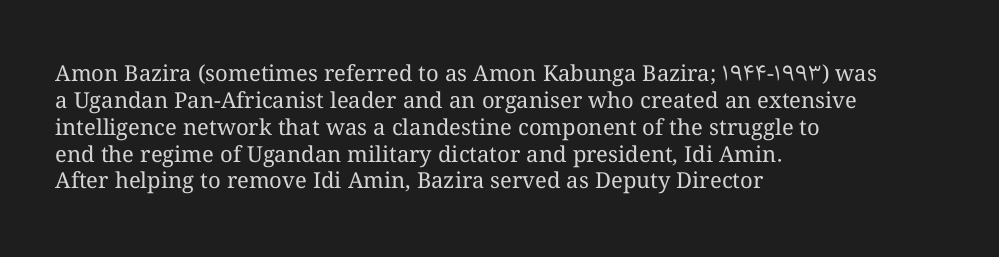
Q: Is the text bold? A: No.
Q: Is the text italic (slanted)? A: No, it is upright.
Q: Is the text underlined? A: No.
Q: How is the paragraph aligned? A: Left-aligned.
Q: Is the spacing between letters normal or unusually wide? A: Normal.
